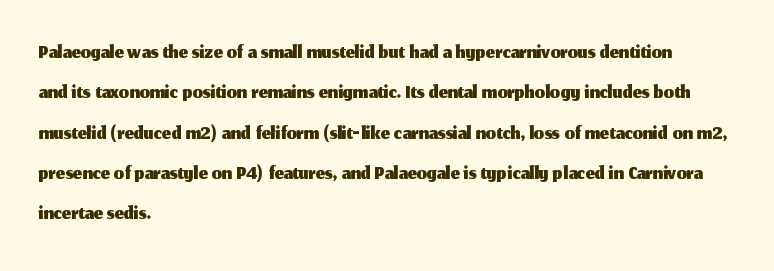
{"serif": "no", "italic": "no", "width": "normal", "stroke_contrast": "medium", "x_height": "medium", "monospaced": "no", "underline": "no", "align": "left", "line_spacing": "normal", "line_spacing_ratio": 1.26, "letter_spacing": "normal", "letter_spacing_em": 0.0, "glyph_px": 32}
